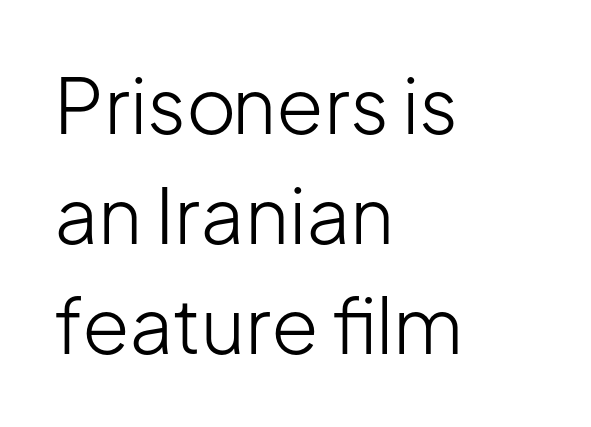
Q: Is the text bold? A: No.
Q: Is the text italic (slanted)? A: No, it is upright.
Q: Is the typeface a serif or a sans-serif typeface? A: Sans-serif.
Q: Is the text underlined? A: No.
Q: How is the paragraph aligned? A: Left-aligned.
Q: Is the spacing between letters normal or unusually wide? A: Normal.
Q: Is the spacing between lines tight, normal or loose? A: Normal.
Q: Width (condensed, normal, or wide)? A: Normal.
Q: Stroke contrast? A: Low.
Q: x-height? A: Medium.
Q: Monospaced? A: No.
